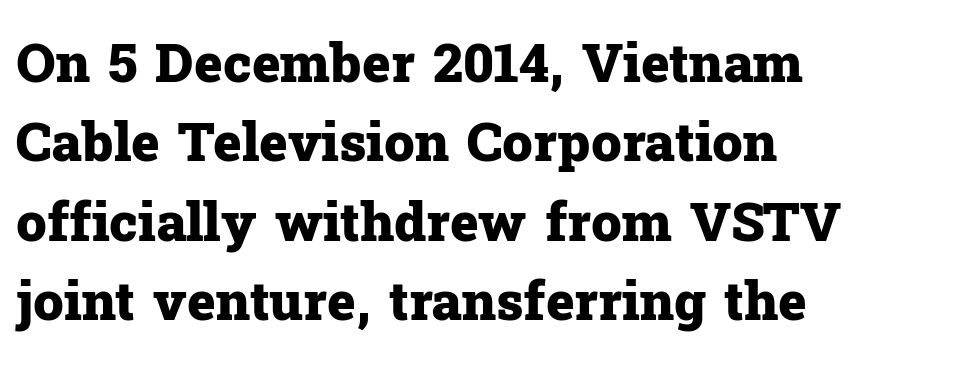
{"serif": "yes", "italic": "no", "bold": "yes", "weight": "heavy", "width": "normal", "stroke_contrast": "low", "x_height": "medium", "monospaced": "no", "underline": "no", "align": "left", "line_spacing": "normal", "line_spacing_ratio": 1.47, "letter_spacing": "normal", "letter_spacing_em": 0.0, "glyph_px": 54}
